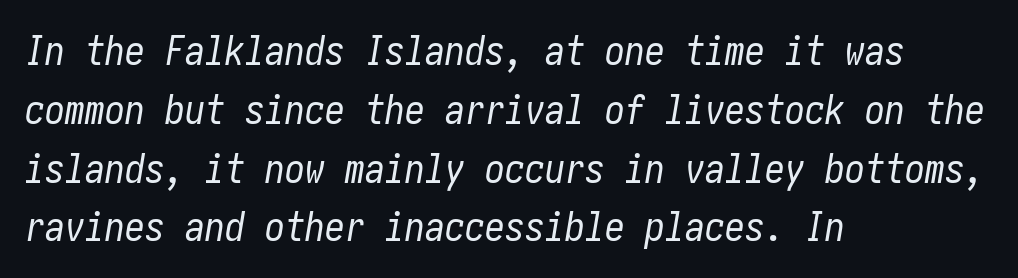
The text carries the slant typical of an italic or oblique font. Stem width sits at or under what a default text font uses. The space between consecutive lines is moderate. The area under the type is left untouched. Every row of glyphs begins at an identical x-position on the left.
